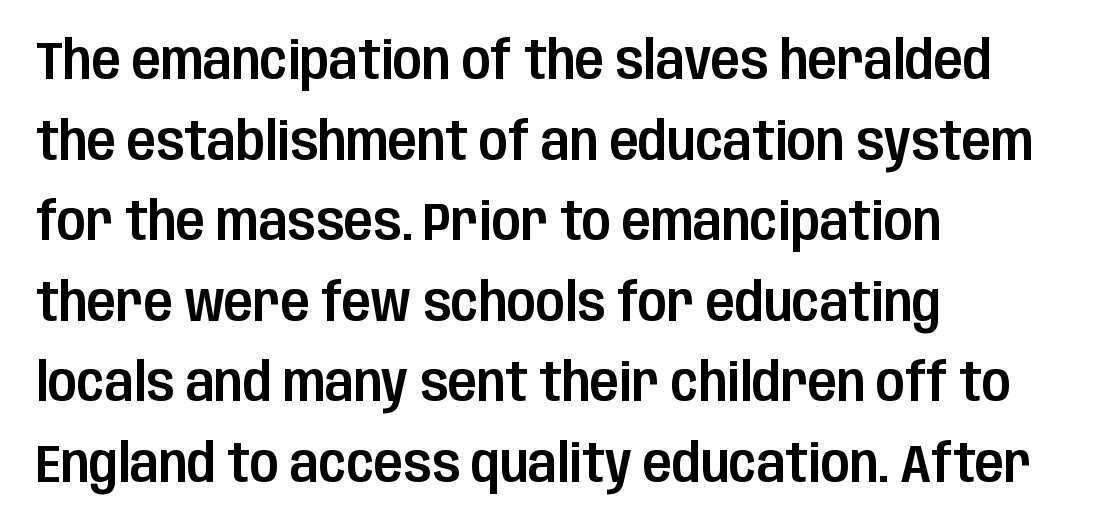
Type without underlining. You can tell from the bare stems that sans-serif type was used. Each letter keeps its own natural width here, so spacing adapts to shape. The typography opts for an upright posture over an oblique one. A typesetter would call this zero additional tracking. Every row of glyphs begins at an identical x-position on the left.
